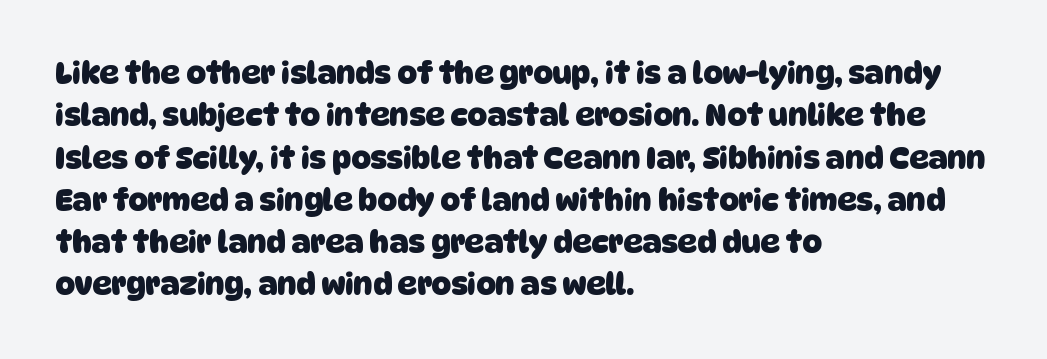
Q: Is the text bold? A: Yes.
Q: Is the typeface a serif or a sans-serif typeface? A: Sans-serif.
Q: Is the text underlined? A: No.
Q: How is the paragraph aligned? A: Left-aligned.
Q: Is the spacing between letters normal or unusually wide? A: Normal.
Q: Is the spacing between lines tight, normal or loose? A: Normal.
Q: Width (condensed, normal, or wide)? A: Normal.
Q: Stroke contrast? A: Low.
Q: x-height? A: Large.
Q: Monospaced? A: No.
